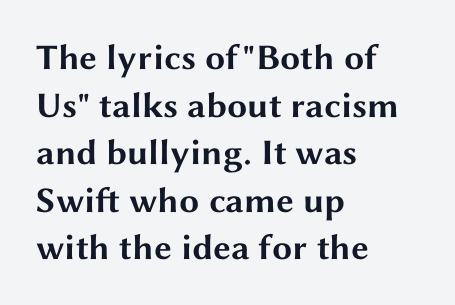
{"serif": "no", "italic": "no", "bold": "yes", "weight": "bold", "width": "wide", "stroke_contrast": "medium", "x_height": "medium", "monospaced": "no", "underline": "no", "align": "left", "line_spacing": "normal", "line_spacing_ratio": 1.32, "letter_spacing": "normal", "letter_spacing_em": 0.0, "glyph_px": 36}
